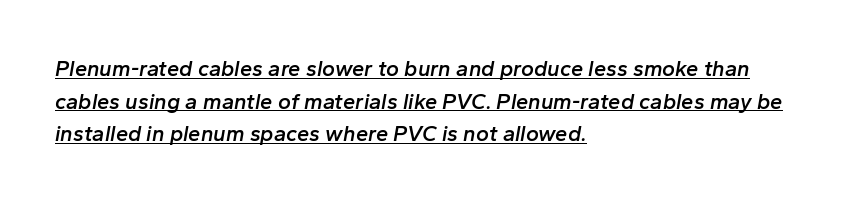
{"italic": "yes", "lean": "right", "slant_degrees": 10, "bold": "semi", "underline": "yes", "align": "left", "line_spacing": "normal", "line_spacing_ratio": 1.48, "letter_spacing": "normal", "letter_spacing_em": 0.0, "glyph_px": 22}
